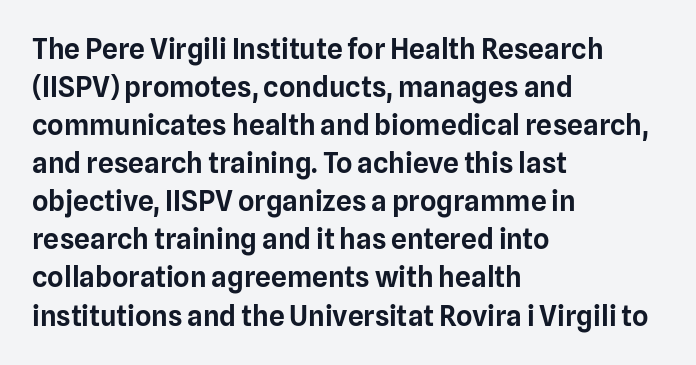
The space beneath each line is pristine and unruled. This rendering employs a face without finishing strokes, i.e., a sans-serif. Every row of glyphs begins at an identical x-position on the left. The face used here is proportionally spaced, like ordinary book or web type.
